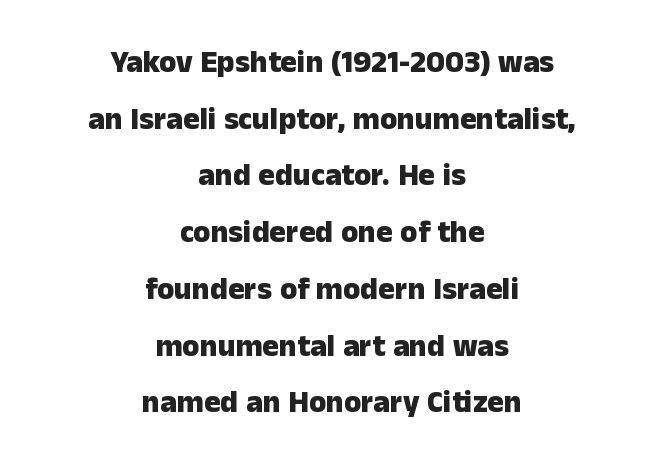
The rendering uses a bold face; every stroke is thick and dark. Is the letter spacing exaggerated? No — it looks like the ordinary default. Stroke terminals: plain, sans-serif. A typesetter would mark this as roman, not italic. Does the copy run flush right? No — it is centered line by line.
